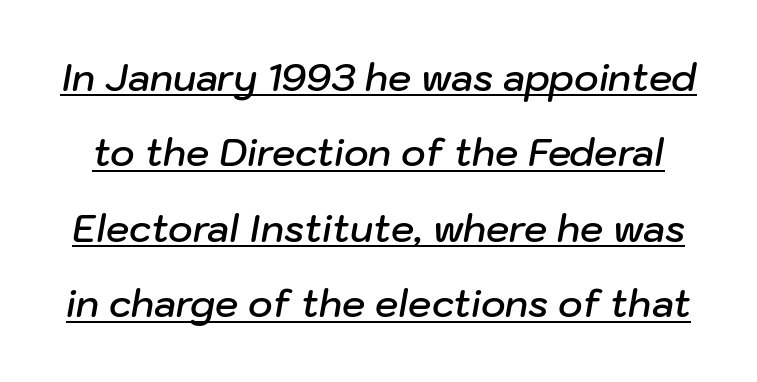
{"italic": "yes", "lean": "right", "slant_degrees": 10, "bold": "semi", "weight": "semibold", "width": "normal", "stroke_contrast": "low", "x_height": "medium", "monospaced": "no", "underline": "yes", "line_spacing": "loose", "line_spacing_ratio": 2.04, "letter_spacing": "normal", "letter_spacing_em": 0.0, "glyph_px": 37}
